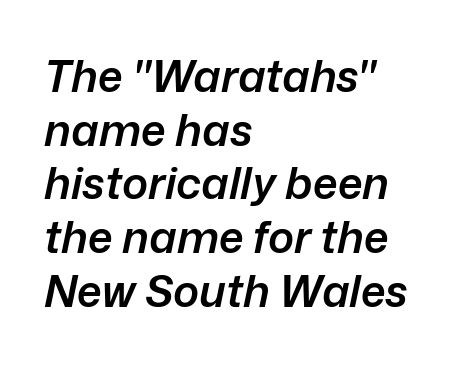
{"italic": "yes", "lean": "right", "slant_degrees": 12, "bold": "semi", "weight": "semibold", "width": "normal", "stroke_contrast": "low", "x_height": "medium", "monospaced": "no", "underline": "no", "align": "left", "line_spacing_ratio": 1.22, "letter_spacing": "normal", "letter_spacing_em": 0.0, "glyph_px": 44}
